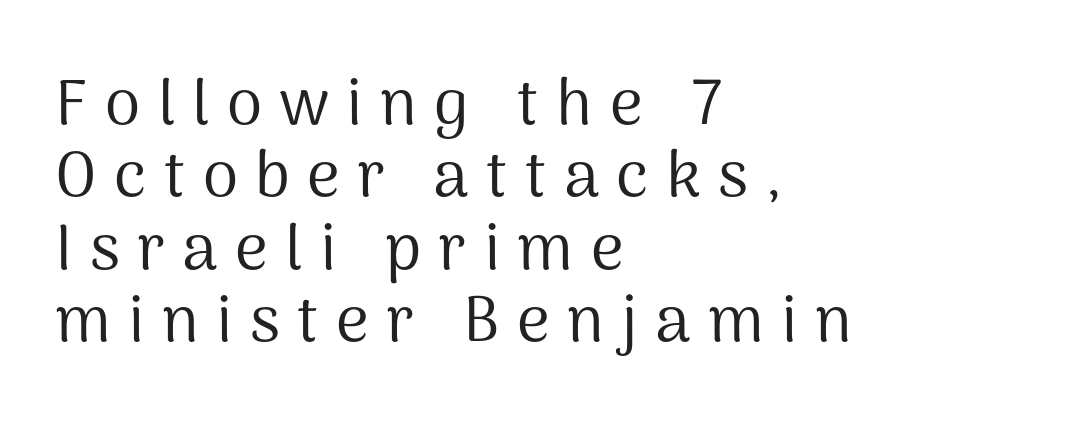
The image shows 64 px regular-weight sans-serif type, upright; set left-aligned, tight line spacing (1.13x), unusually wide letter spacing (+0.27 em), not underlined; medium stroke contrast and a medium x-height.
